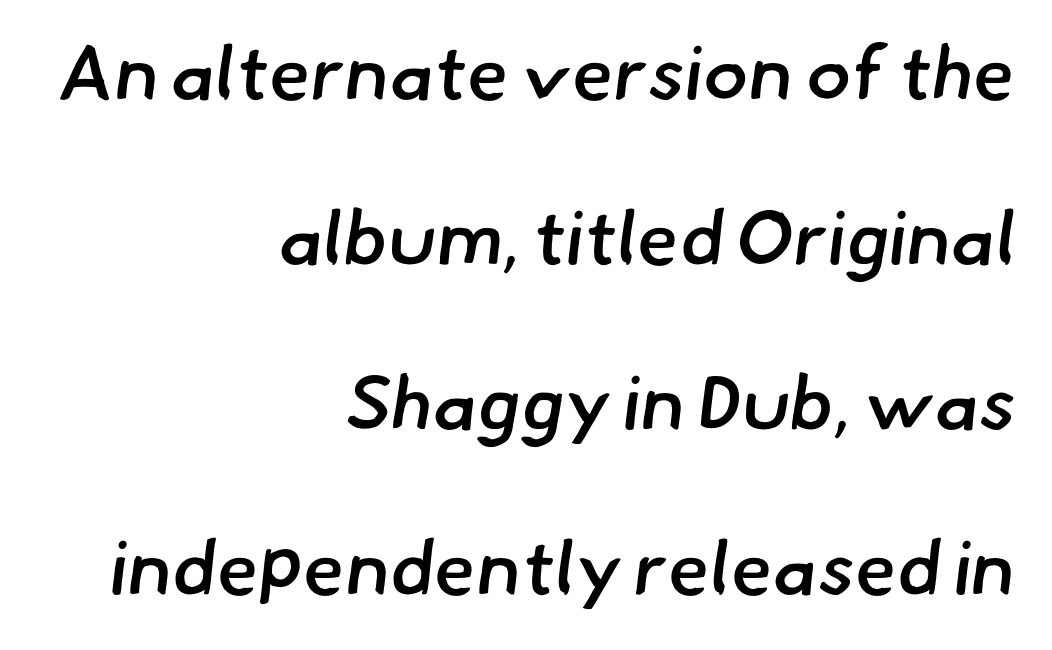
The image shows 76 px semibold sans-serif type; set right-aligned, loose line spacing (2.17x), normal letter spacing, not underlined; low stroke contrast and a small x-height.
